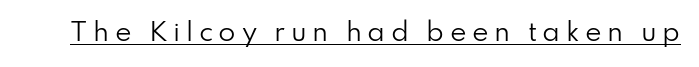
It's the straight-up-and-down kind of type. These glyphs show unthickened strokes, regular width or finer. Look at the tracking — it's clearly loosened, letters drifting apart. This rendering features underlined lettering.
